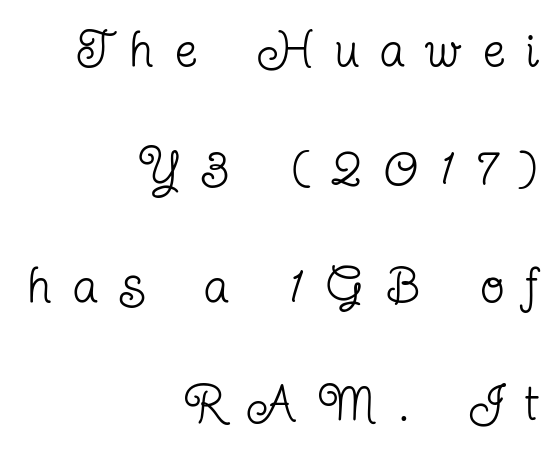
Are there feet on the stems? There are — it's a serif. Caption: face not bold, strokes unweighted. Is there much room between lines? Yes — plenty of vertical air separates them. Anything drawn beneath the words? Only blank space. Ordinary non-slanted type is in use. Inter-character spacing is expanded well beyond the font's built-in metrics.
